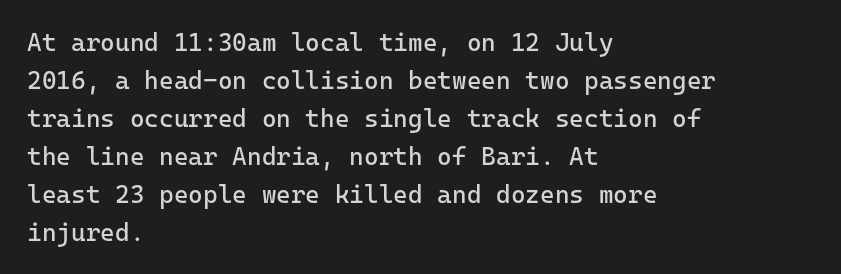
The image shows 25 px text type, upright; set left-aligned, normal line spacing (1.52x), normal letter spacing, not underlined.
